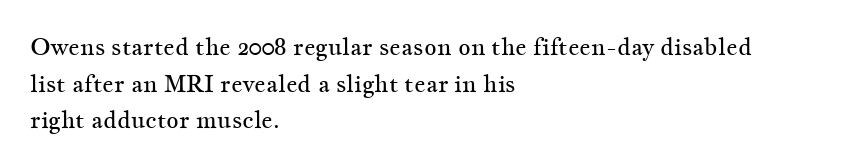
{"italic": "no", "bold": "no", "underline": "no", "align": "left", "line_spacing": "normal", "line_spacing_ratio": 1.53, "letter_spacing": "normal", "letter_spacing_em": 0.0, "glyph_px": 24}
